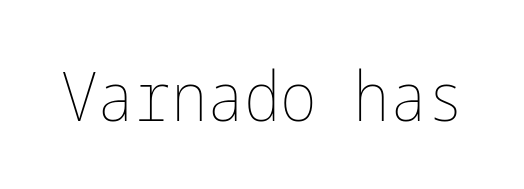
{"italic": "no", "bold": "no", "weight": "thin", "width": "condensed", "stroke_contrast": "low", "x_height": "medium", "underline": "no", "letter_spacing": "normal", "letter_spacing_em": 0.0, "glyph_px": 69}
